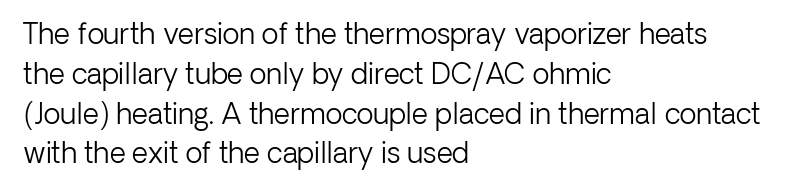
{"serif": "no", "italic": "no", "bold": "no", "weight": "light", "width": "normal", "stroke_contrast": "low", "x_height": "medium", "monospaced": "no", "underline": "no", "align": "left", "line_spacing": "normal", "line_spacing_ratio": 1.42, "letter_spacing": "normal", "letter_spacing_em": 0.0, "glyph_px": 28}
